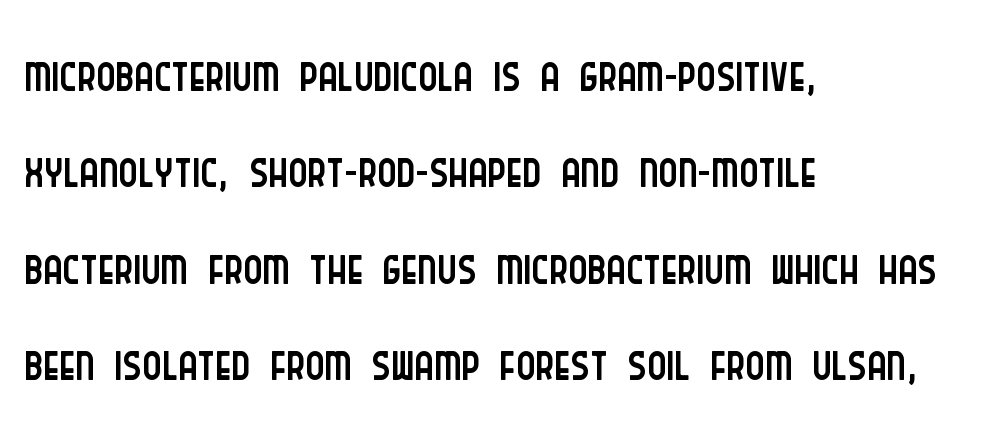
The rendering keeps characters at their native spacing. Ordinary non-slanted type is in use. Stroke thickness stays within the range of a standard reading face or lighter. Descenders are the only things crossing below the line. This sample has the flowing, uneven cadence of proportional lettering.
